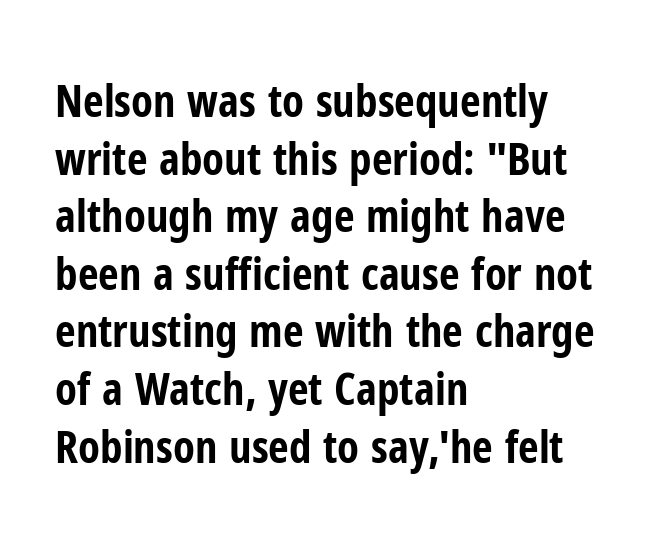
Q: Is the text bold? A: Yes.
Q: Is the text italic (slanted)? A: No, it is upright.
Q: Is the typeface a serif or a sans-serif typeface? A: Sans-serif.
Q: Is the text underlined? A: No.
Q: How is the paragraph aligned? A: Left-aligned.
Q: Is the spacing between letters normal or unusually wide? A: Normal.
Q: Is the spacing between lines tight, normal or loose? A: Normal.
Q: Width (condensed, normal, or wide)? A: Condensed.
Q: Stroke contrast? A: Low.
Q: x-height? A: Medium.
Q: Monospaced? A: No.
